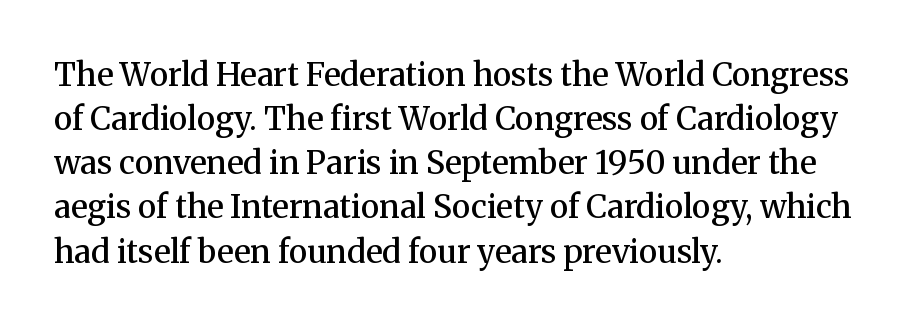
The image shows 32 px semibold serif type, upright; set left-aligned, normal line spacing (1.38x), normal letter spacing, not underlined; medium stroke contrast and a medium x-height.
